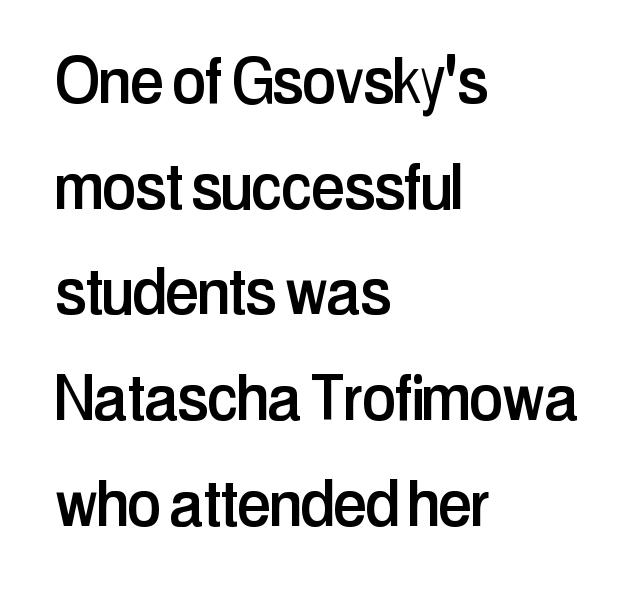
The type is set solid horizontally, with unmodified tracking. Layout note: lines flush left. A typesetter would call this proportional, since set widths differ per character. Nope, no serifs anywhere on these letters.
